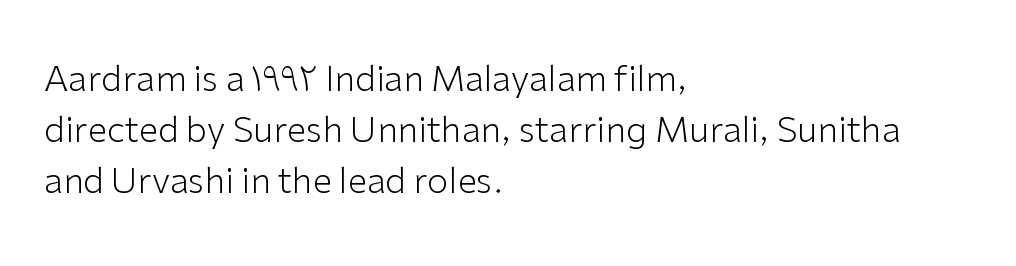
{"serif": "no", "italic": "no", "bold": "no", "weight": "light", "width": "normal", "stroke_contrast": "low", "x_height": "medium", "monospaced": "no", "underline": "no", "align": "left", "line_spacing": "normal", "line_spacing_ratio": 1.46, "letter_spacing": "normal", "letter_spacing_em": 0.0, "glyph_px": 35}
